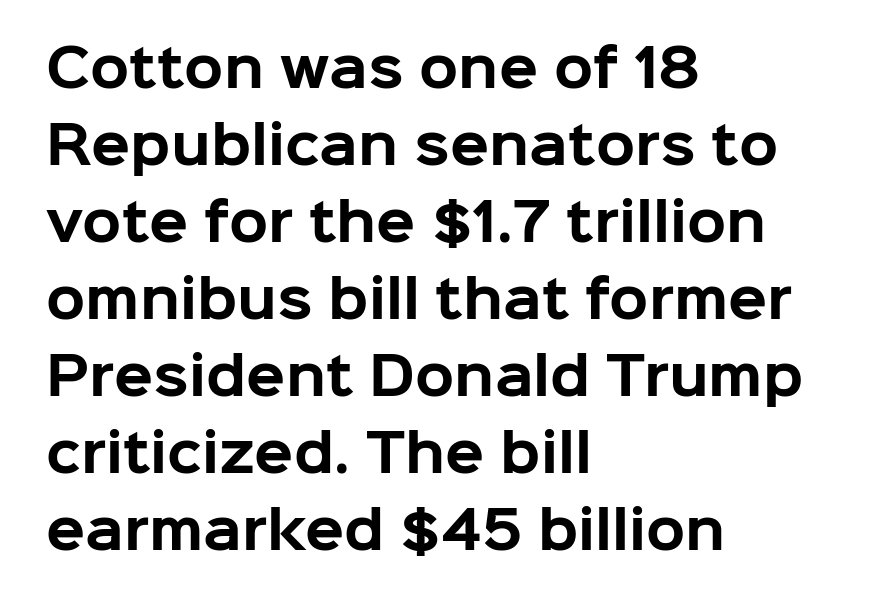
Q: Is the text bold? A: Yes.
Q: Is the text italic (slanted)? A: No, it is upright.
Q: Is the typeface a serif or a sans-serif typeface? A: Sans-serif.
Q: Is the text underlined? A: No.
Q: How is the paragraph aligned? A: Left-aligned.
Q: Is the spacing between letters normal or unusually wide? A: Normal.
Q: Is the spacing between lines tight, normal or loose? A: Normal.
Q: Width (condensed, normal, or wide)? A: Normal.
Q: Stroke contrast? A: Low.
Q: x-height? A: Medium.
Q: Monospaced? A: No.
